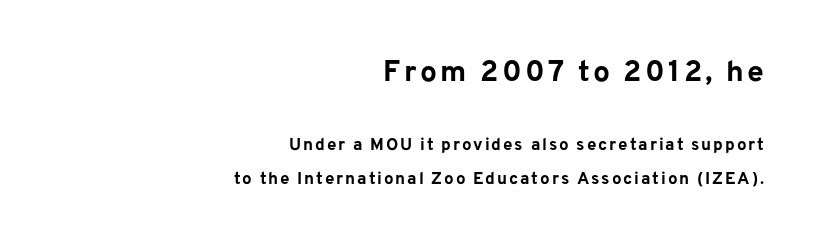
In terms of posture, this sample is upright. The letters in the upper block stand taller than those in the block below. How would I describe the line gaps? Wide and relaxed. No feet cap the strokes, marking this as sans-serif type.
